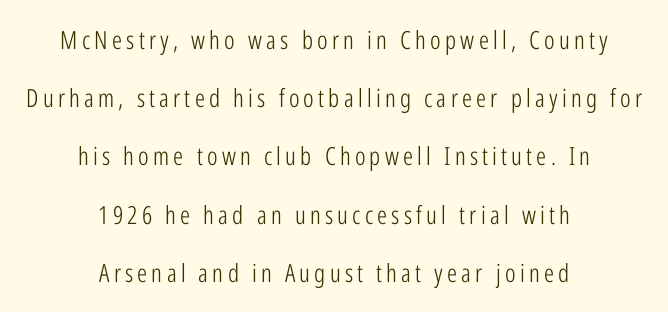
The image shows 25 px text type, upright; set centered, loose line spacing (2.33x), not underlined.
